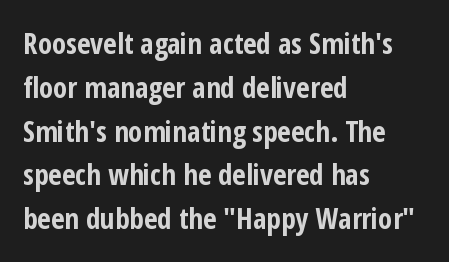
The image shows 29 px bold, condensed sans-serif type, upright; set left-aligned, normal line spacing (1.51x), normal letter spacing, not underlined; low stroke contrast and a medium x-height.
